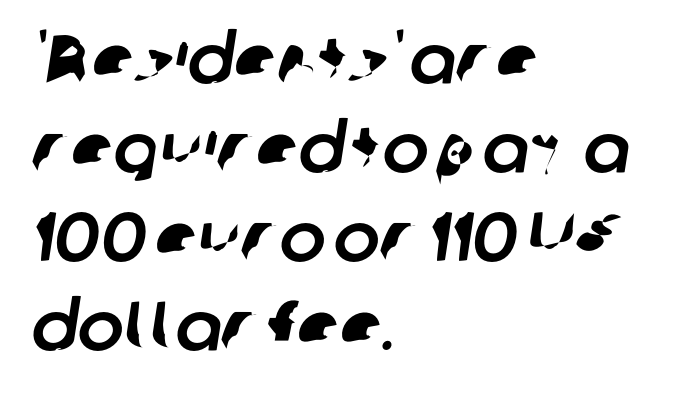
Leftover space on each line is placed entirely after the last word. Nothing unusual about the tracking: characters are spaced as the font intends. A typesetter would call this leading conventional body-copy spacing. Here the designer chose a conventional face with non-uniform glyph widths. Nobody drew a line under any word here. The letters carry no serifs — their stems end cleanly without finishing strokes.
